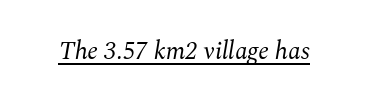
Q: Is the text bold? A: No.
Q: Is the text italic (slanted)? A: Yes, it leans right by about 10 degrees.
Q: Is the text underlined? A: Yes.
Q: Is the spacing between letters normal or unusually wide? A: Normal.
